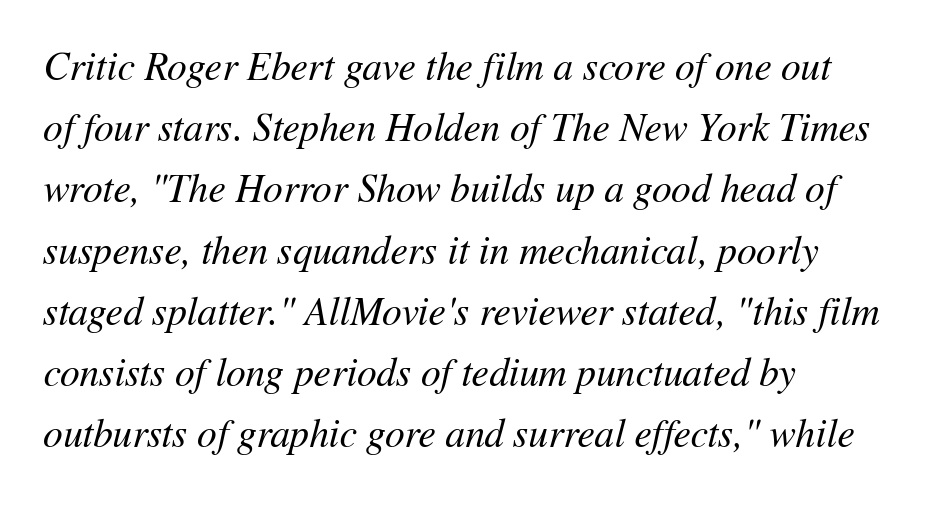
The image shows 39 px regular-weight type, italic (leaning right); set left-aligned, normal line spacing (1.57x), normal letter spacing, not underlined; medium stroke contrast and a medium x-height.
